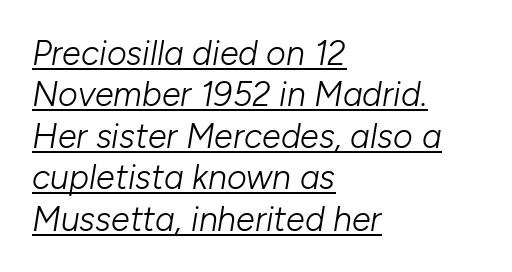
The image shows 34 px light type, italic (leaning right); set left-aligned, line spacing 1.22x, normal letter spacing, underlined; low stroke contrast and a medium x-height.
